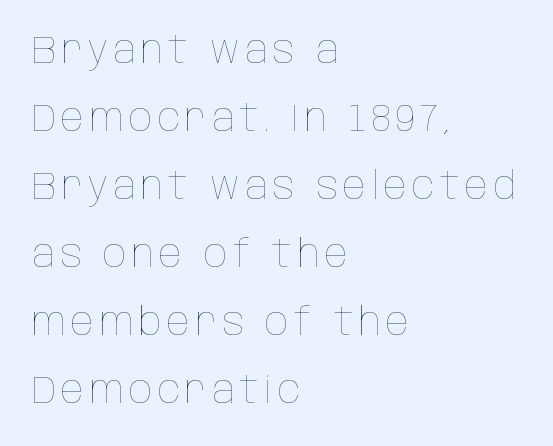
{"italic": "no", "bold": "no", "weight": "thin", "width": "condensed", "stroke_contrast": "low", "x_height": "large", "monospaced": "no", "underline": "no", "align": "left", "line_spacing_ratio": 1.79, "glyph_px": 38}
